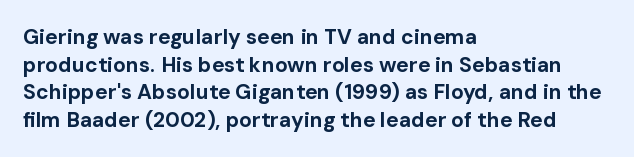
The image shows 21 px bold type, upright; set left-aligned, normal line spacing (1.31x), normal letter spacing, not underlined.
